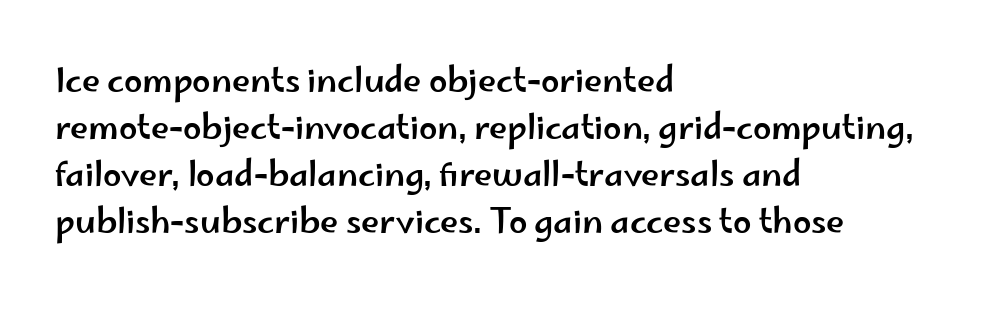
A clean baseline with only descenders dipping below it. The rendering uses a moderate line-height, typical for paragraphs. A typesetter would call this zero additional tracking. Which margin do the lines hug? The left one — the right edge is uneven. Are there feet on the stems? There aren't — it's a sans. Unlike italic type, these characters show no tilt at all.
